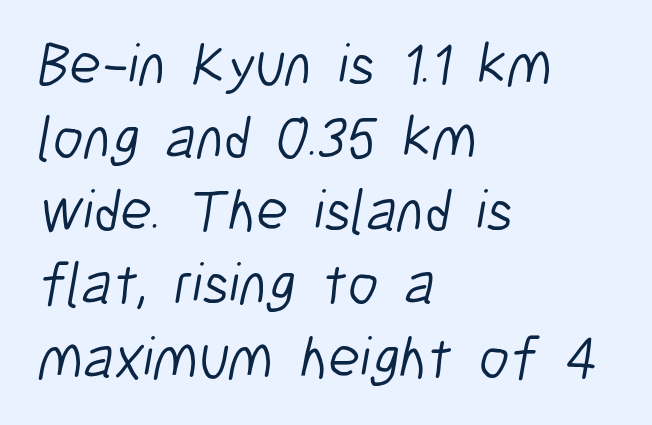
The image shows 59 px light, condensed sans-serif type; set left-aligned, line spacing 1.24x, normal letter spacing, not underlined; low stroke contrast and a medium x-height.
